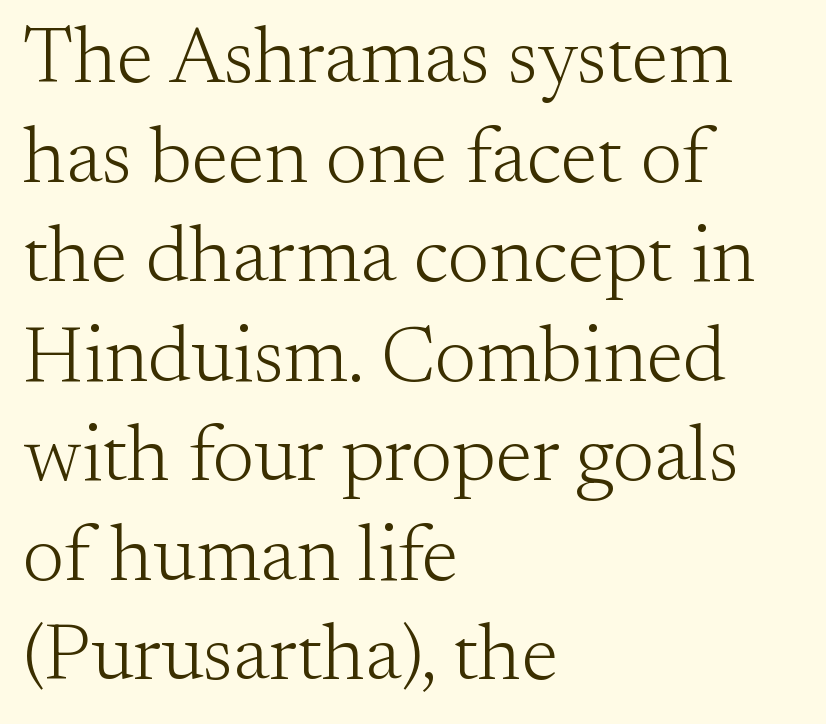
{"serif": "yes", "italic": "no", "bold": "no", "weight": "light", "width": "normal", "stroke_contrast": "medium", "x_height": "small", "monospaced": "no", "underline": "no", "align": "left", "line_spacing": "normal", "line_spacing_ratio": 1.26, "letter_spacing": "normal", "letter_spacing_em": 0.0, "glyph_px": 79}
